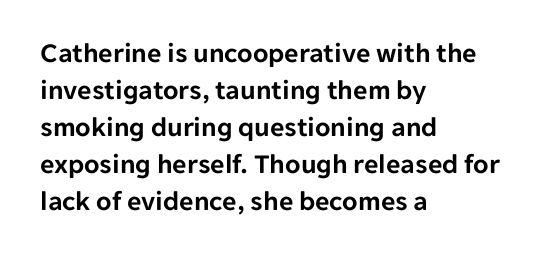
{"serif": "no", "italic": "no", "width": "normal", "stroke_contrast": "low", "x_height": "medium", "monospaced": "no", "underline": "no", "align": "left", "line_spacing": "normal", "line_spacing_ratio": 1.32, "letter_spacing": "normal", "letter_spacing_em": 0.0, "glyph_px": 28}
